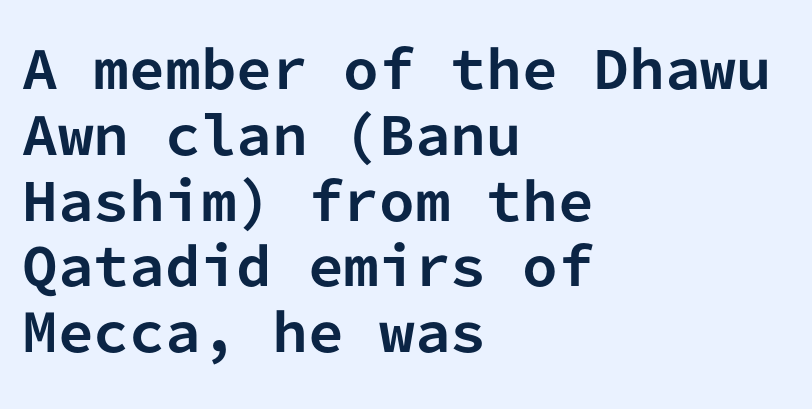
The letters carry no serifs — their stems end cleanly without finishing strokes. Weight check: bold — yes, fully. Think of a typewriter: that constant character pitch is what you see here. Teacher's note: observe the even left margin — that is flush-left alignment. Does extra space separate the letters? No, they use regular spacing. Posture: straight, roman, zero tilt.
